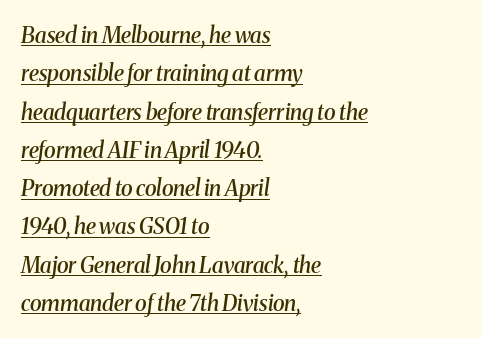
Q: Is the text bold? A: Semi-bold.
Q: Is the text italic (slanted)? A: Yes, it leans right by about 8 degrees.
Q: Is the text underlined? A: Yes.
Q: How is the paragraph aligned? A: Left-aligned.
Q: Is the spacing between letters normal or unusually wide? A: Normal.
